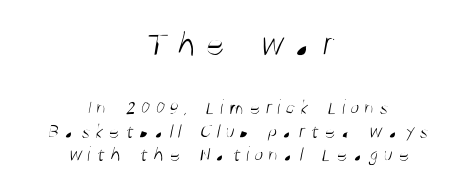
{"serif": "no", "bold": "no", "weight": "light", "width": "condensed", "stroke_contrast": "medium", "x_height": "large", "monospaced": "no", "underline": "no", "align": "center", "line_spacing": "tight", "line_spacing_ratio": 1.12, "letter_spacing": "wide", "letter_spacing_em": 0.23, "larger_block": "first", "size_ratio": 1.76, "glyph_px": 37}
